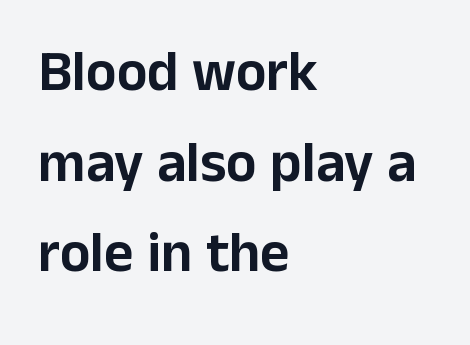
{"serif": "no", "italic": "no", "width": "normal", "stroke_contrast": "low", "x_height": "medium", "monospaced": "no", "underline": "no", "align": "left", "line_spacing": "normal", "line_spacing_ratio": 1.59, "letter_spacing": "normal", "letter_spacing_em": 0.0, "glyph_px": 57}
